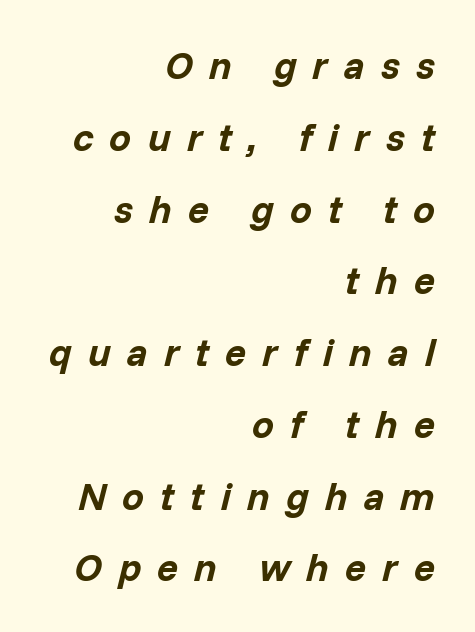
Q: Is the text bold? A: Yes.
Q: Is the text italic (slanted)? A: Yes, it leans right by about 14 degrees.
Q: Is the text underlined? A: No.
Q: How is the paragraph aligned? A: Right-aligned.
Q: Is the spacing between letters normal or unusually wide? A: Unusually wide.
Q: Width (condensed, normal, or wide)? A: Normal.
Q: Stroke contrast? A: Low.
Q: x-height? A: Medium.
Q: Monospaced? A: No.
